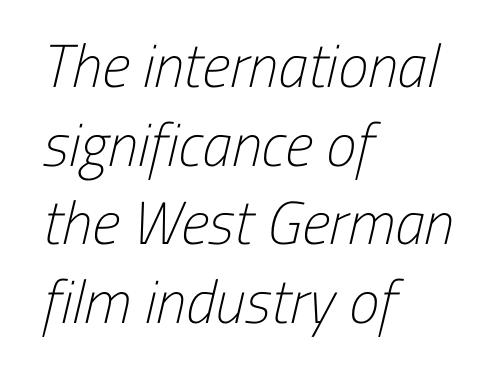
The image shows 61 px light, condensed sans-serif type; set left-aligned, normal line spacing (1.29x), normal letter spacing, not underlined; low stroke contrast and a medium x-height.
